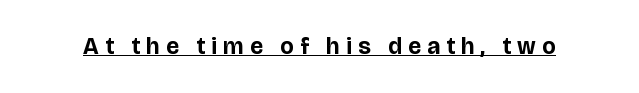
Compared with an ordinary text face, these strokes are far heavier — a full bold. Glyph-to-glyph distance is far greater than everyday printed text. These lines were composed using upright roman letters. This is underlined copy, the kind a proofreader might mark for attention.
